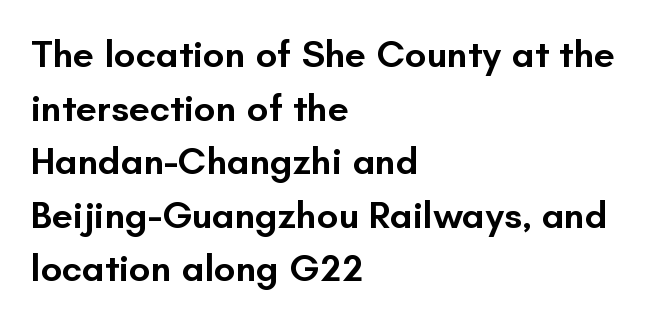
Q: Is the text bold? A: Semi-bold.
Q: Is the text italic (slanted)? A: No, it is upright.
Q: Is the typeface a serif or a sans-serif typeface? A: Sans-serif.
Q: Is the text underlined? A: No.
Q: How is the paragraph aligned? A: Left-aligned.
Q: Is the spacing between letters normal or unusually wide? A: Normal.
Q: Is the spacing between lines tight, normal or loose? A: Normal.
Q: Width (condensed, normal, or wide)? A: Normal.
Q: Stroke contrast? A: Low.
Q: x-height? A: Small.
Q: Monospaced? A: No.
